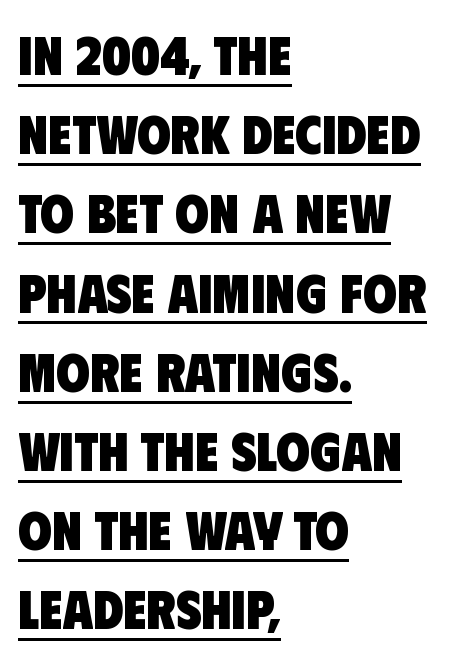
The image shows 55 px heavy, condensed sans-serif type; set left-aligned, normal line spacing (1.44x), normal letter spacing, underlined; low stroke contrast and a large x-height.
